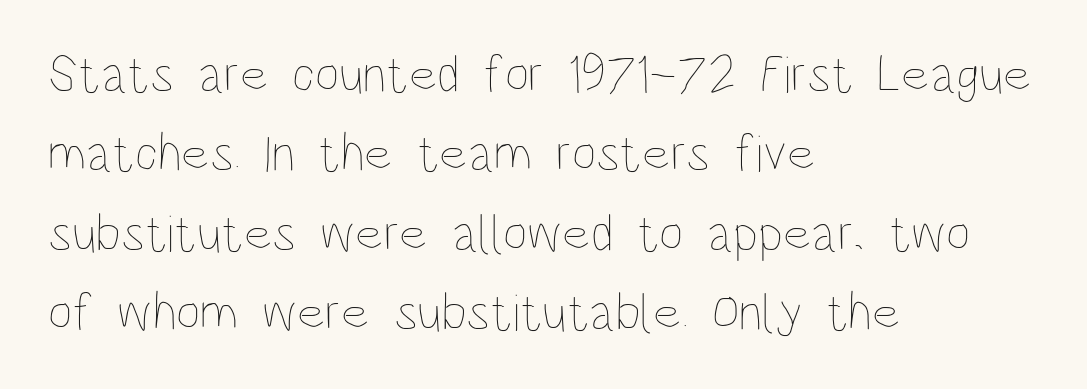
Q: Is the text bold? A: No.
Q: Is the text italic (slanted)? A: No, it is upright.
Q: Is the text underlined? A: No.
Q: How is the paragraph aligned? A: Left-aligned.
Q: Is the spacing between letters normal or unusually wide? A: Normal.
Q: Is the spacing between lines tight, normal or loose? A: Normal.
Q: Width (condensed, normal, or wide)? A: Condensed.
Q: Stroke contrast? A: Low.
Q: x-height? A: Large.
Q: Monospaced? A: No.
